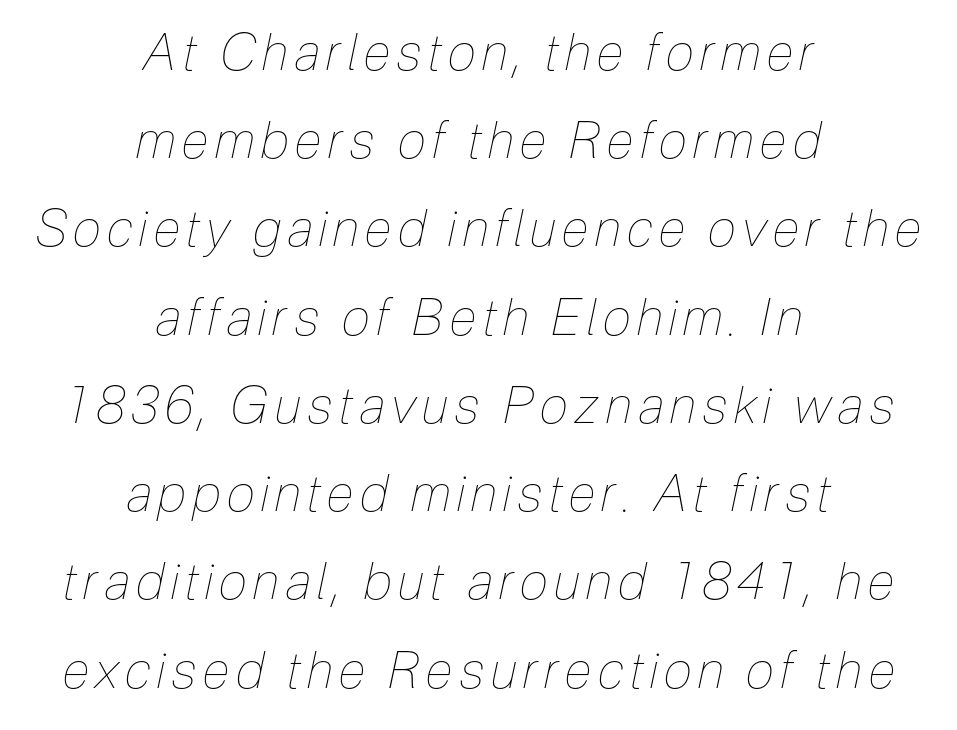
Clear beneath every line of the passage. The text carries the slant typical of an italic or oblique font. The face used here is proportionally spaced, like ordinary book or web type. The compositor balanced each line on the midline. Vertical stems look standard width or narrower in stroke.
